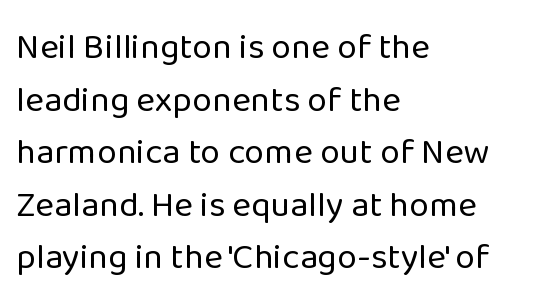
The image shows 36 px regular-weight sans-serif type, upright; set left-aligned, normal line spacing (1.46x), normal letter spacing, not underlined; low stroke contrast and a medium x-height.
